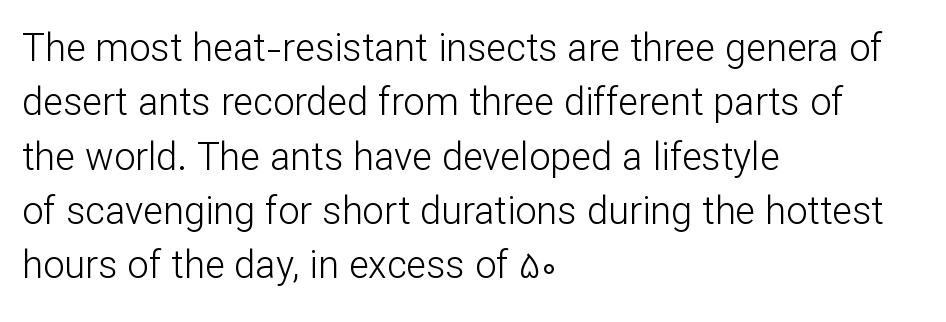
{"serif": "no", "italic": "no", "bold": "no", "weight": "light", "width": "normal", "stroke_contrast": "low", "x_height": "medium", "monospaced": "no", "underline": "no", "align": "left", "line_spacing": "normal", "line_spacing_ratio": 1.43, "letter_spacing": "normal", "letter_spacing_em": 0.0, "glyph_px": 38}
